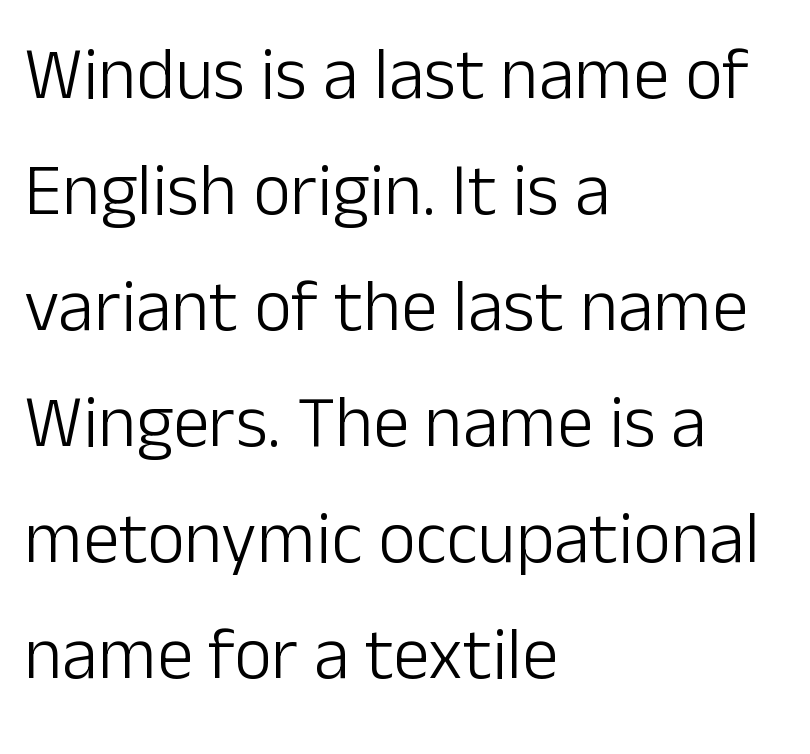
{"serif": "no", "italic": "no", "bold": "no", "weight": "light", "width": "normal", "stroke_contrast": "low", "x_height": "medium", "monospaced": "no", "underline": "no", "align": "left", "line_spacing": "normal", "line_spacing_ratio": 1.59, "letter_spacing": "normal", "letter_spacing_em": 0.0, "glyph_px": 73}
